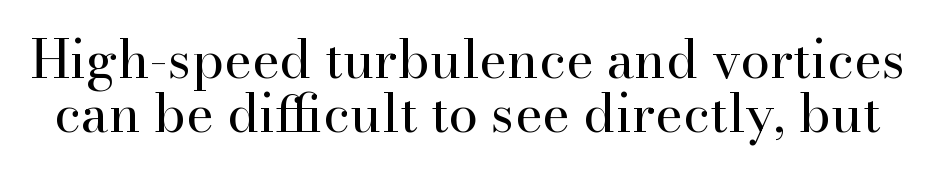
{"serif": "yes", "italic": "no", "bold": "no", "weight": "regular", "width": "normal", "stroke_contrast": "high", "x_height": "small", "monospaced": "no", "underline": "no", "line_spacing": "tight", "line_spacing_ratio": 1.02, "letter_spacing": "normal", "letter_spacing_em": 0.0, "glyph_px": 53}
